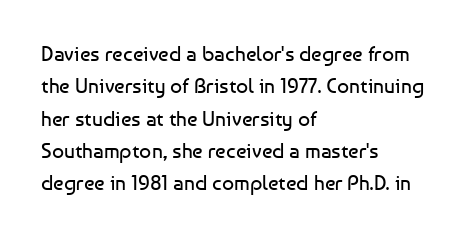
Words float on clear page, feet unadorned. Letters have the restrained weight of plain body copy at most. Horizontal alignment here is leftward, the default for most running prose. Whoever set this chose a conventional vertical rhythm. This sample uses an upright cut, with every glyph sitting square on the baseline.
